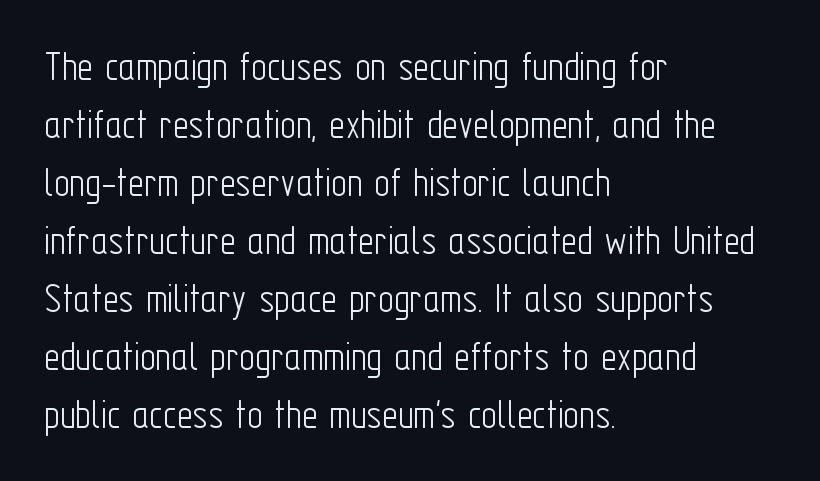
{"serif": "no", "italic": "no", "bold": "no", "weight": "light", "width": "condensed", "stroke_contrast": "low", "x_height": "medium", "monospaced": "no", "underline": "no", "align": "left", "line_spacing": "normal", "line_spacing_ratio": 1.35, "letter_spacing": "normal", "letter_spacing_em": 0.0, "glyph_px": 43}
